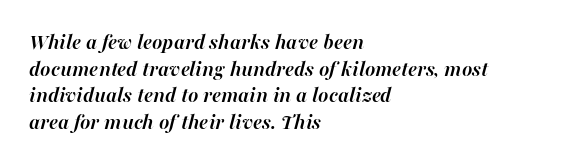
{"italic": "yes", "lean": "right", "slant_degrees": 16, "bold": "yes", "underline": "no", "align": "left", "line_spacing_ratio": 1.21, "letter_spacing": "normal", "letter_spacing_em": 0.0, "glyph_px": 22}
